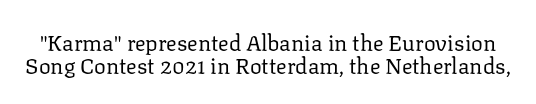
{"italic": "no", "bold": "no", "underline": "no", "line_spacing": "tight", "line_spacing_ratio": 1.04, "letter_spacing": "normal", "letter_spacing_em": 0.0, "glyph_px": 22}
